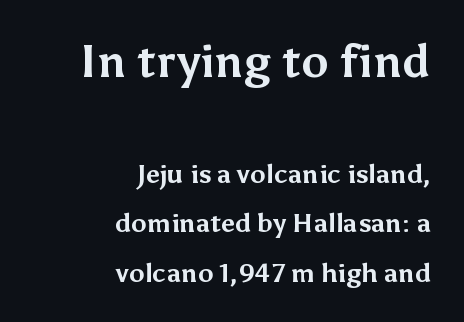
The upper block of text is set noticeably larger than the block beneath it. How heavy is the stroke? Heavy — this is a bold. Line ends are locked; line starts wander. Loosely led — the rows are spread out. Upright lettering throughout. No extra tracking has been applied to these lines.
